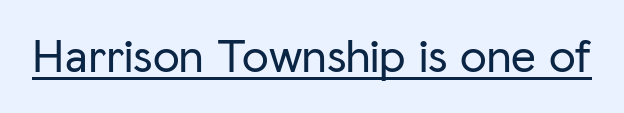
{"serif": "no", "italic": "no", "width": "normal", "stroke_contrast": "low", "x_height": "medium", "monospaced": "no", "underline": "yes", "letter_spacing": "normal", "letter_spacing_em": 0.0, "glyph_px": 48}
